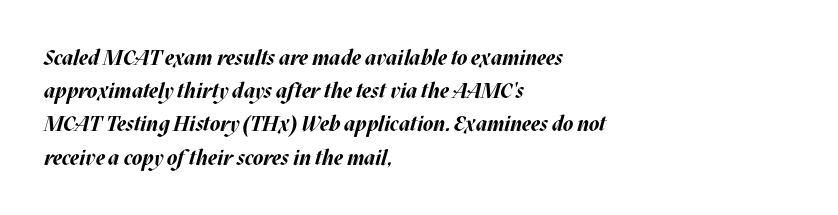
Q: Is the text bold? A: Yes.
Q: Is the text italic (slanted)? A: Yes, it leans right by about 17 degrees.
Q: Is the text underlined? A: No.
Q: How is the paragraph aligned? A: Left-aligned.
Q: Is the spacing between letters normal or unusually wide? A: Normal.
Q: Is the spacing between lines tight, normal or loose? A: Normal.
